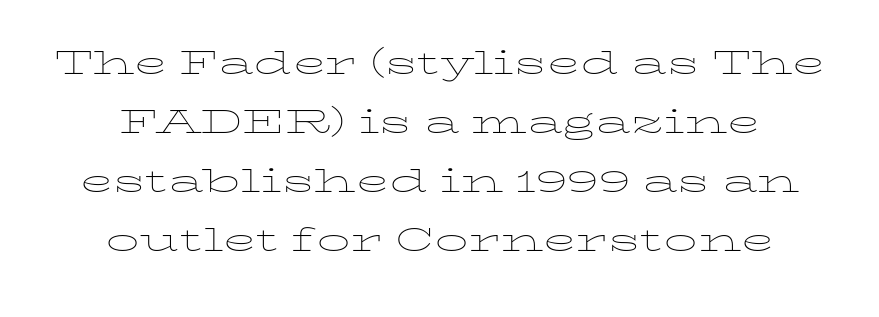
A normal amount of white space separates one row of letters from the next. The face used here is rendered with its standard letterfit. Heft: none added — not bold. Alignment: centered. Vertical strokes here are truly vertical. Underline: absent.
